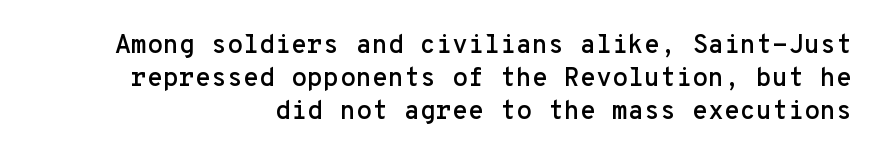
{"italic": "no", "underline": "no", "align": "right", "line_spacing": "normal", "line_spacing_ratio": 1.27, "letter_spacing": "normal", "letter_spacing_em": 0.0, "glyph_px": 26}
